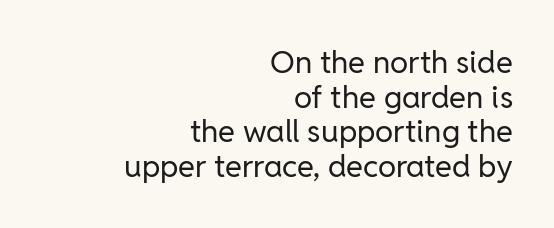
This sample has the flowing, uneven cadence of proportional lettering. This is the regular roman posture of the typeface. Summary of vertical rhythm: compact, with narrow interline spacing. The designer went with a sans here, leaving each stem footless. A quiet, ordinary-to-light weight characterises the typeface. Bare-footed words on every line.
